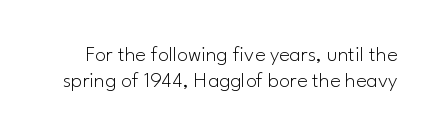
{"italic": "no", "bold": "no", "underline": "no", "line_spacing_ratio": 1.2, "letter_spacing": "normal", "letter_spacing_em": 0.0, "glyph_px": 22}
